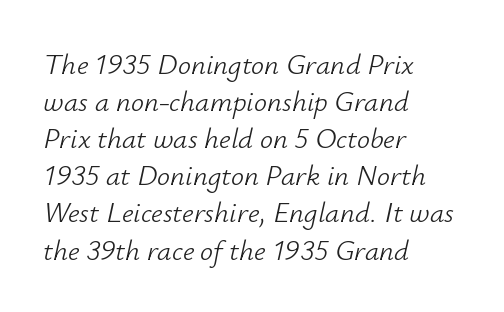
Q: Is the text bold? A: No.
Q: Is the text italic (slanted)? A: Yes, it leans right by about 12 degrees.
Q: Is the text underlined? A: No.
Q: How is the paragraph aligned? A: Left-aligned.
Q: Is the spacing between letters normal or unusually wide? A: Normal.
Q: Is the spacing between lines tight, normal or loose? A: Normal.
Q: Width (condensed, normal, or wide)? A: Normal.
Q: Stroke contrast? A: Low.
Q: x-height? A: Small.
Q: Monospaced? A: No.
